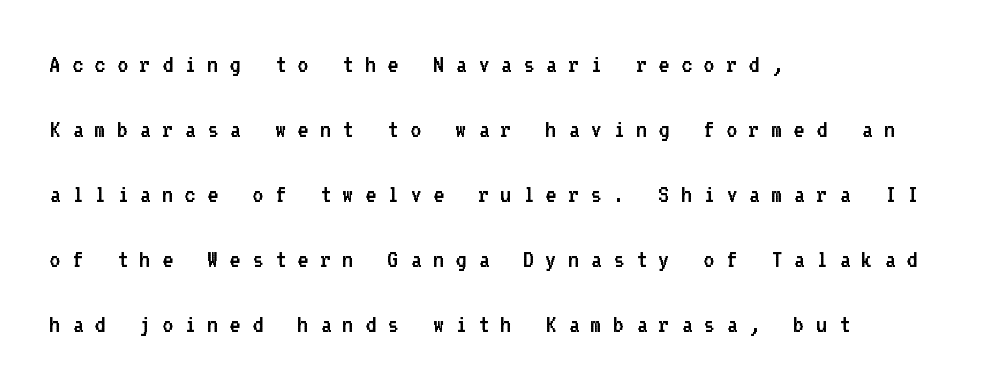
Q: Is the text bold? A: No.
Q: Is the text italic (slanted)? A: No, it is upright.
Q: Is the text underlined? A: No.
Q: How is the paragraph aligned? A: Left-aligned.
Q: Is the spacing between letters normal or unusually wide? A: Unusually wide.
Q: Is the spacing between lines tight, normal or loose? A: Loose.
